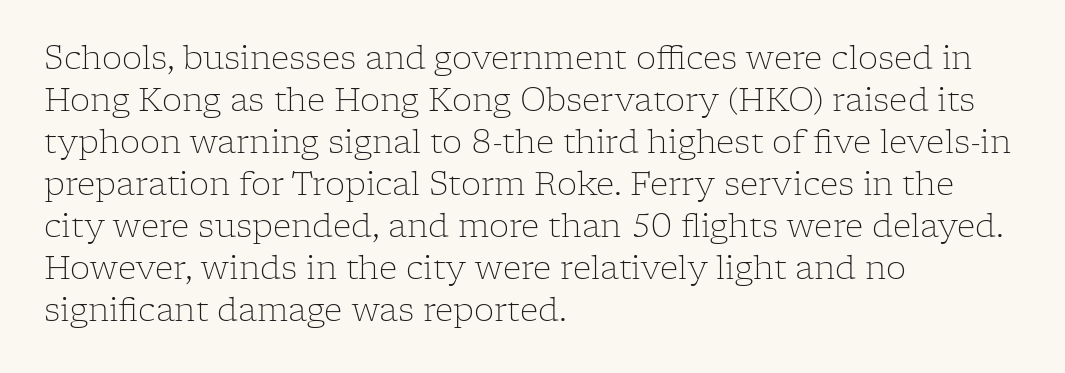
The words here are not underlined. Is this a fixed-width face? No — the glyphs have proportional, varying widths. Students, observe: this is what conventionally led text looks like. If you drew a ruler down the left edge, every line would touch it. Compared with a typical body face, this is equally light or lighter still. Type style note: has serifs.
